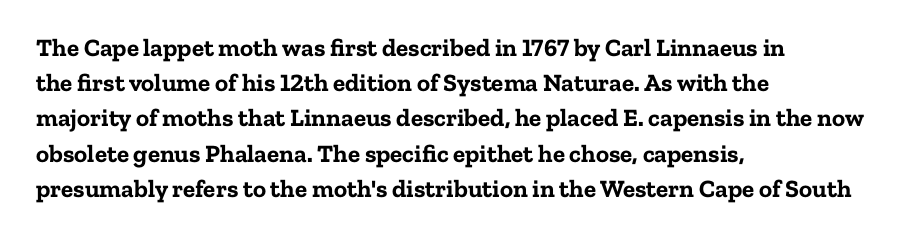
The image shows 25 px bold type, upright; set left-aligned, normal line spacing (1.41x), normal letter spacing, not underlined.
